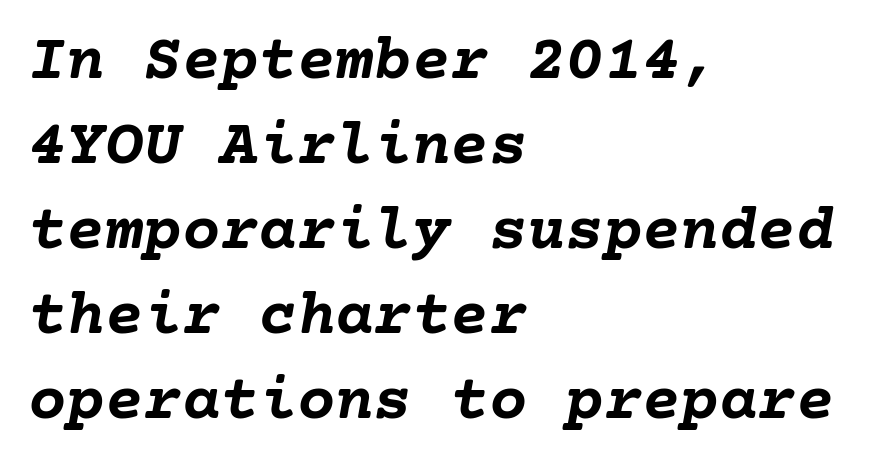
The image shows 64 px semibold type, italic (leaning right); set left-aligned, normal line spacing (1.33x), normal letter spacing, not underlined; low stroke contrast and a medium x-height.
